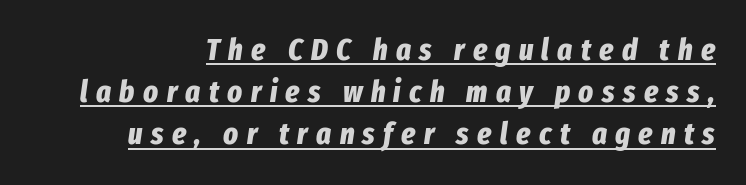
These lines carry a lot of weight — the face is fully bold. The line texture is sparse and dotted thanks to wide tracking. The lettering is marked with a stroke running underneath it. Interline gaps are of average width in this sample. Looks like regular typesetting: each glyph gets only the width it needs. Slant detected: the letters are inclined.
